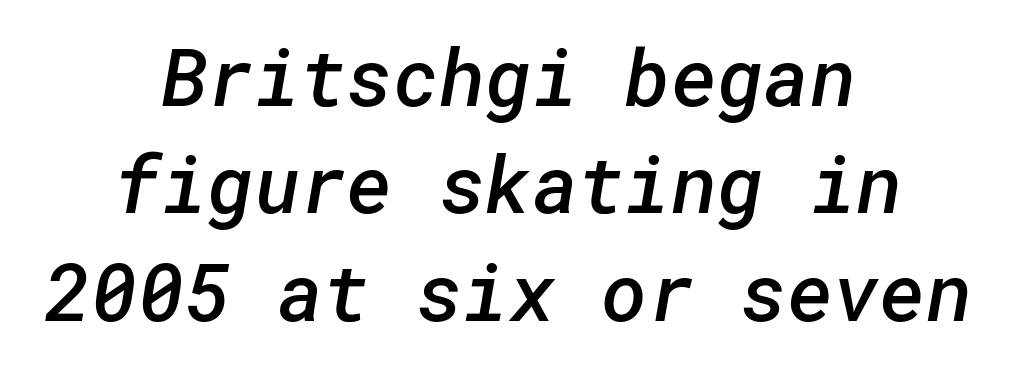
Teacher's note: observe the equal gaps on both sides — that is centered alignment. The rendering keeps characters at their native spacing. The space beneath each line is pristine and unruled. The designer went with a sans here, leaving each stem footless. On the weight axis this lands at semibold, roughly 600.
